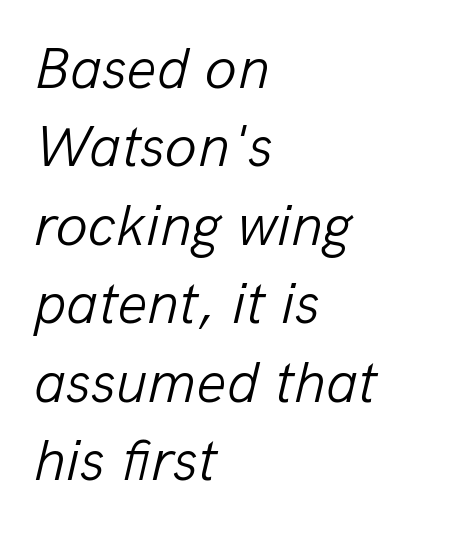
Q: Is the text bold? A: No.
Q: Is the text italic (slanted)? A: Yes, it leans right by about 13 degrees.
Q: Is the text underlined? A: No.
Q: How is the paragraph aligned? A: Left-aligned.
Q: Is the spacing between letters normal or unusually wide? A: Normal.
Q: Is the spacing between lines tight, normal or loose? A: Normal.
Q: Width (condensed, normal, or wide)? A: Normal.
Q: Stroke contrast? A: Low.
Q: x-height? A: Medium.
Q: Monospaced? A: No.
